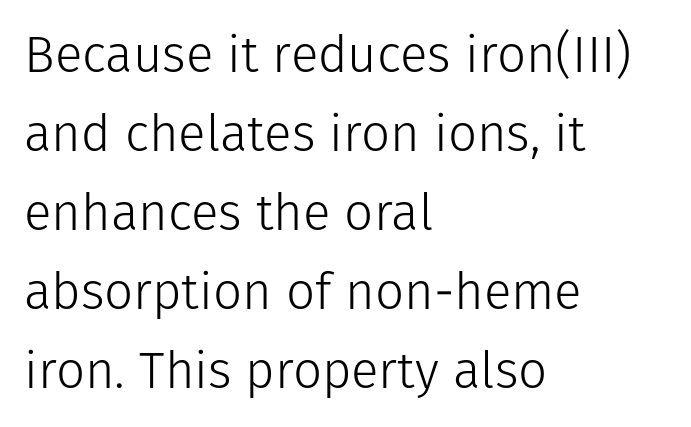
{"serif": "no", "italic": "no", "bold": "no", "weight": "light", "width": "normal", "stroke_contrast": "low", "x_height": "medium", "monospaced": "no", "underline": "no", "align": "left", "line_spacing": "normal", "line_spacing_ratio": 1.55, "letter_spacing": "normal", "letter_spacing_em": 0.0, "glyph_px": 51}
